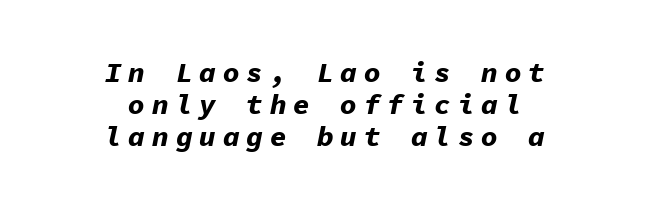
{"italic": "yes", "lean": "right", "slant_degrees": 11, "bold": "yes", "weight": "bold", "width": "normal", "stroke_contrast": "low", "x_height": "medium", "monospaced": "yes", "underline": "no", "align": "center", "line_spacing": "tight", "line_spacing_ratio": 1.14, "letter_spacing": "wide", "letter_spacing_em": 0.24, "glyph_px": 28}
